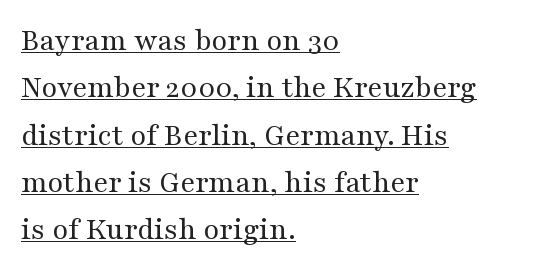
{"serif": "yes", "italic": "no", "bold": "no", "weight": "regular", "width": "wide", "stroke_contrast": "medium", "x_height": "medium", "monospaced": "no", "underline": "yes", "align": "left", "line_spacing": "normal", "line_spacing_ratio": 1.48, "letter_spacing": "normal", "letter_spacing_em": 0.0, "glyph_px": 32}
